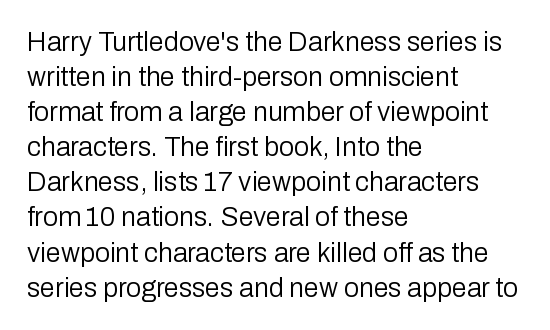
The image shows 27 px text type, upright; set left-aligned, normal line spacing (1.3x), normal letter spacing, not underlined.
